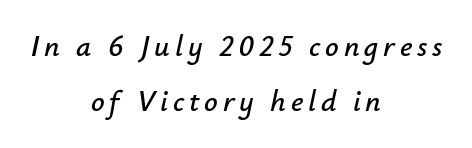
{"italic": "yes", "lean": "right", "slant_degrees": 12, "width": "normal", "stroke_contrast": "low", "x_height": "small", "monospaced": "no", "underline": "no", "align": "center", "line_spacing_ratio": 1.83, "glyph_px": 30}
